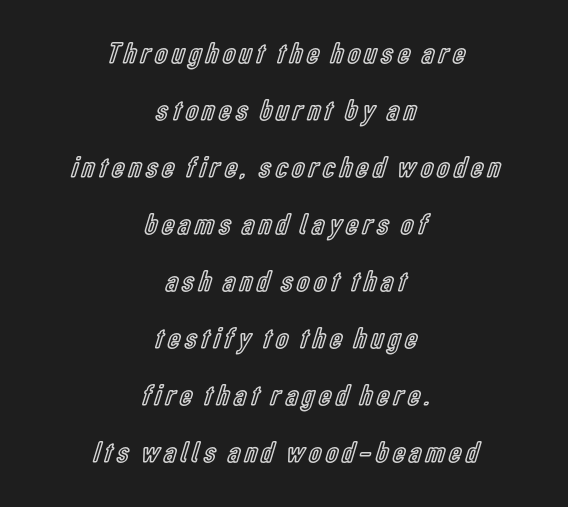
Q: Is the text italic (slanted)? A: Yes.
Q: Is the text underlined? A: No.
Q: How is the paragraph aligned? A: Centered.
Q: Is the spacing between lines tight, normal or loose? A: Loose.
Q: Width (condensed, normal, or wide)? A: Condensed.
Q: x-height? A: Medium.
Q: Monospaced? A: No.
